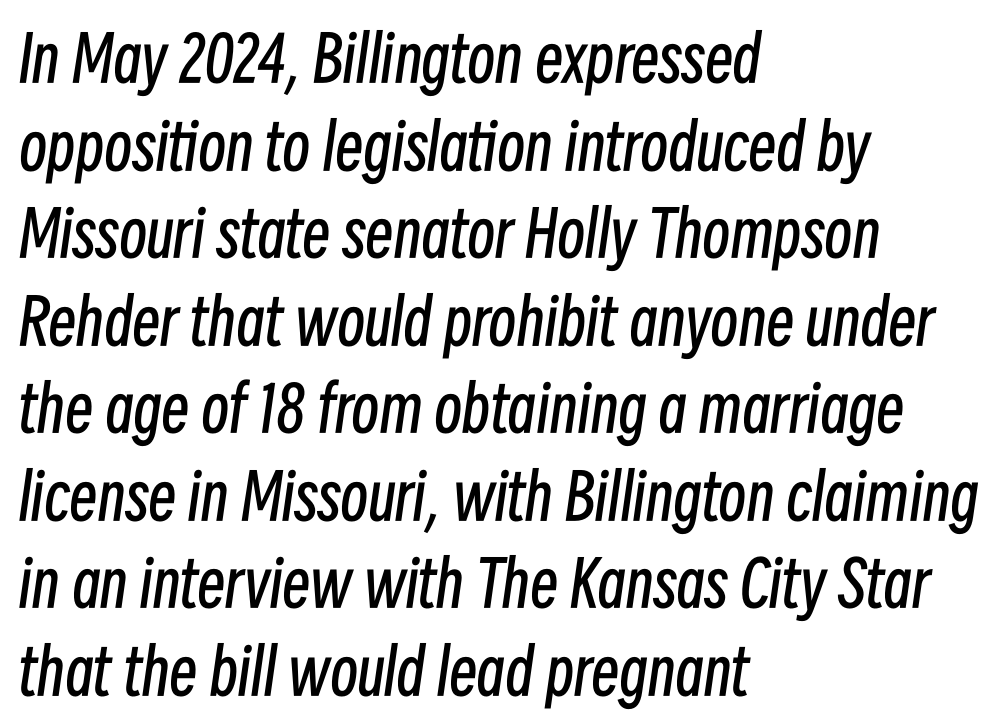
This block has exactly the height ordinary leading produces. Compared with a typical body face, this is equally light or lighter still. These lines are rendered in a variable-pitch font. The strip under each line holds only bare page. The whole block is typeset with a tilt.
